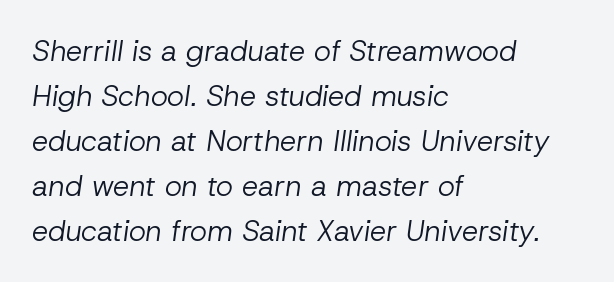
{"italic": "yes", "lean": "right", "slant_degrees": 8, "bold": "no", "weight": "regular", "width": "normal", "stroke_contrast": "low", "x_height": "medium", "monospaced": "no", "underline": "no", "align": "left", "line_spacing": "normal", "line_spacing_ratio": 1.55, "letter_spacing": "normal", "letter_spacing_em": 0.0, "glyph_px": 29}
